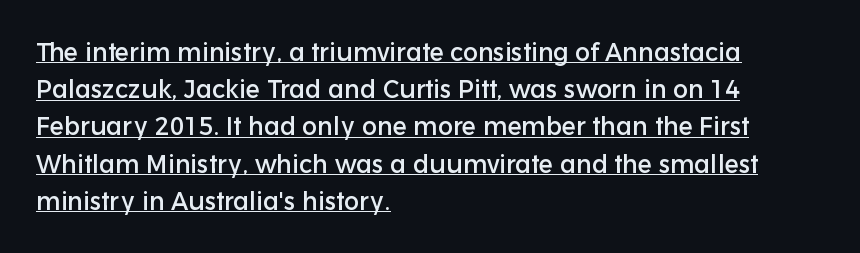
Q: Is the text italic (slanted)? A: No, it is upright.
Q: Is the text underlined? A: Yes.
Q: How is the paragraph aligned? A: Left-aligned.
Q: Is the spacing between letters normal or unusually wide? A: Normal.
Q: Is the spacing between lines tight, normal or loose? A: Normal.
